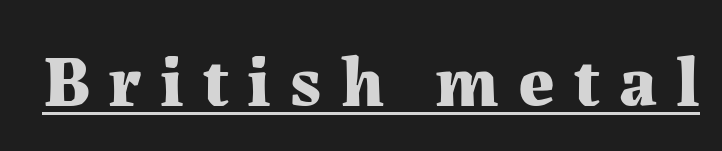
A typesetter would mark this as roman, not italic. The glyphs are accompanied by a horizontal stroke just below them. Students, note that the glyphs here are deliberately spaced far apart. Here the designer chose a conventional face with non-uniform glyph widths. In terms of weight, the rendering is a true, heavy bold.
